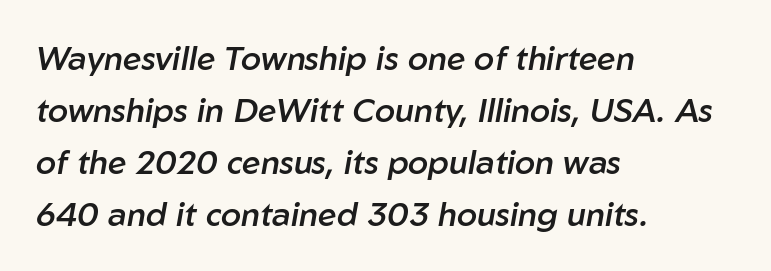
Stems and bowls a touch heavier than normal — semibold. Proportional: the letters do not fall into vertical columns. Check under the words: just untouched page. Leftover space on each line is placed entirely after the last word. Inter-character spacing is left at the font's built-in metrics.
